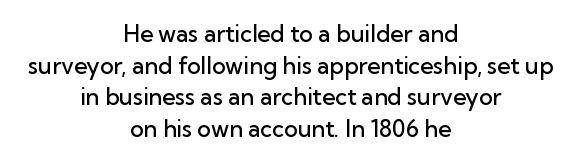
Q: Is the text bold? A: Semi-bold.
Q: Is the text italic (slanted)? A: No, it is upright.
Q: Is the text underlined? A: No.
Q: How is the paragraph aligned? A: Centered.
Q: Is the spacing between letters normal or unusually wide? A: Normal.
Q: Is the spacing between lines tight, normal or loose? A: Normal.
